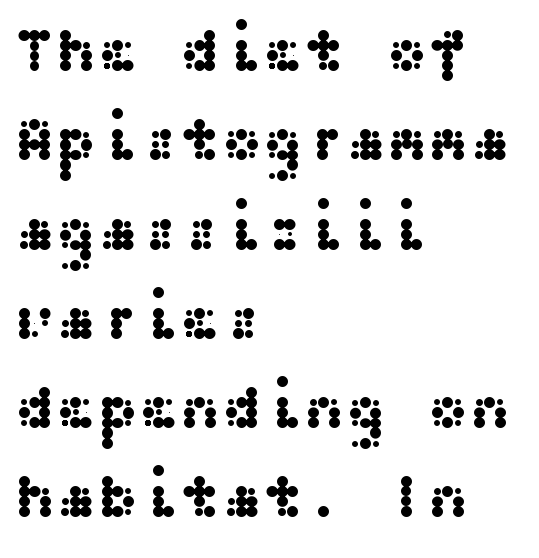
No word sits above an underline. The rendering keeps characters at their native spacing. Unlike italic type, these characters show no tilt at all. Alignment: flush left. Compared with typical paragraphs, the rows here are spaced about the same.
